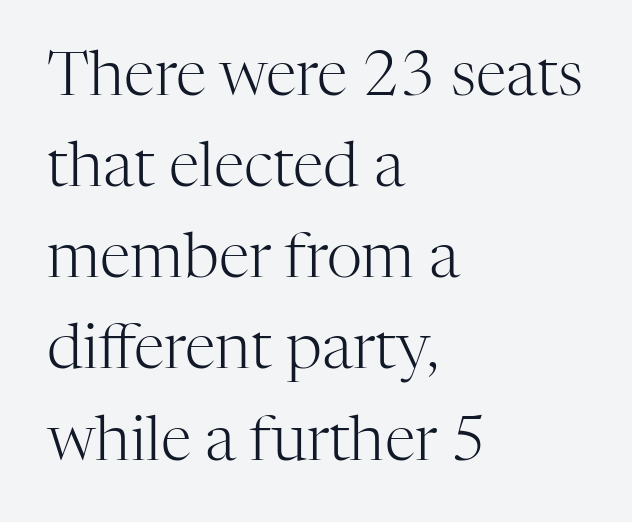
{"serif": "yes", "italic": "no", "bold": "no", "weight": "light", "width": "normal", "stroke_contrast": "high", "x_height": "medium", "monospaced": "no", "underline": "no", "align": "left", "line_spacing": "normal", "line_spacing_ratio": 1.47, "letter_spacing": "normal", "letter_spacing_em": 0.0, "glyph_px": 62}
